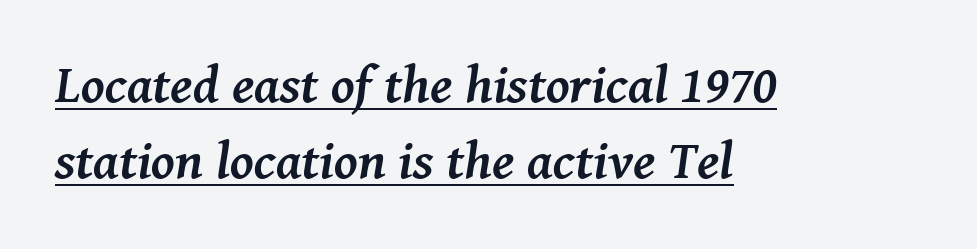
Caption: bold face, heavy strokes. The rag falls on the right side of this text block. Emphasis is given by a line drawn under the lettering. Each letter keeps its own natural width here, so spacing adapts to shape.
